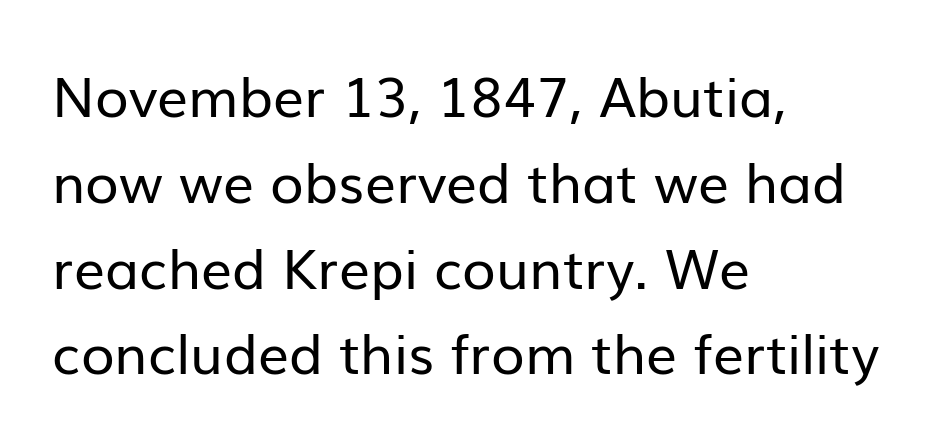
Plain, unruled lines of type. Notice how descenders clear the ascenders below comfortably — that's standard leading. Grotesque or geometric, the face here clearly has no serifs. Every character sits straight up, as roman type does. In terms of letterspacing, this is plain default setting. Think standard paragraph weight, or any step lighter than that.
